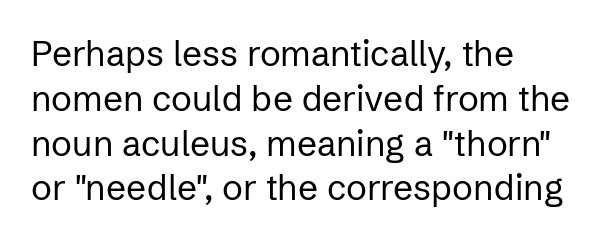
Q: Is the text bold? A: No.
Q: Is the text italic (slanted)? A: No, it is upright.
Q: Is the typeface a serif or a sans-serif typeface? A: Sans-serif.
Q: Is the text underlined? A: No.
Q: How is the paragraph aligned? A: Left-aligned.
Q: Is the spacing between letters normal or unusually wide? A: Normal.
Q: Is the spacing between lines tight, normal or loose? A: Normal.
Q: Width (condensed, normal, or wide)? A: Normal.
Q: Stroke contrast? A: Low.
Q: x-height? A: Medium.
Q: Monospaced? A: No.
